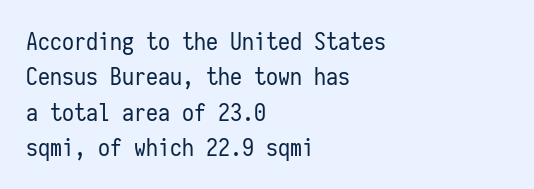
The image shows 24 px text type, upright; set left-aligned, normal line spacing (1.47x), normal letter spacing, not underlined.
